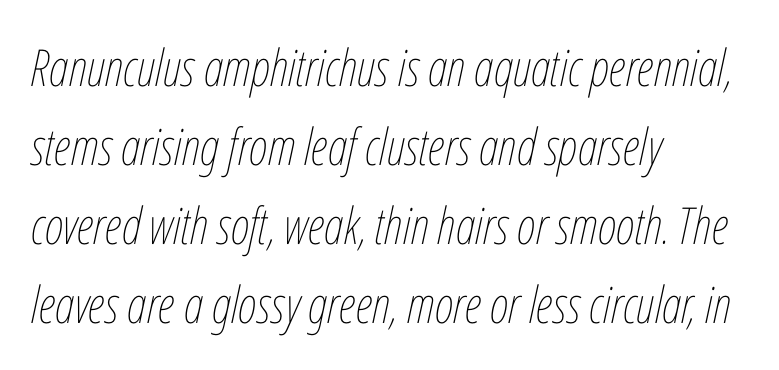
{"italic": "yes", "lean": "right", "slant_degrees": 12, "bold": "no", "weight": "thin", "width": "condensed", "stroke_contrast": "low", "x_height": "medium", "monospaced": "no", "underline": "no", "align": "left", "line_spacing": "normal", "line_spacing_ratio": 1.55, "letter_spacing": "normal", "letter_spacing_em": 0.0, "glyph_px": 51}
